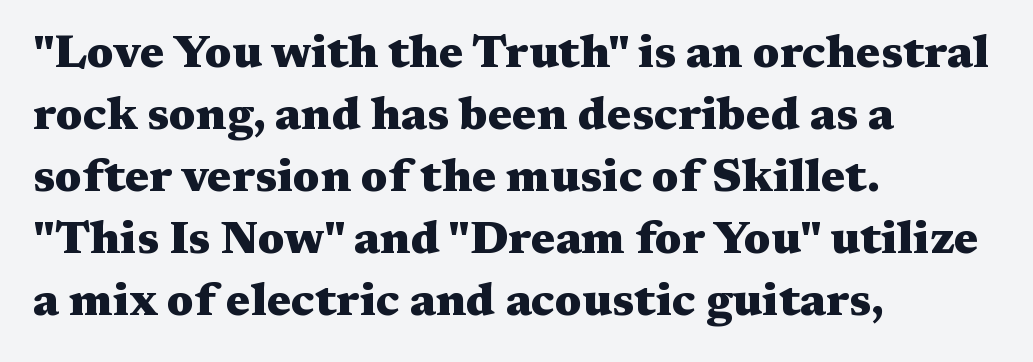
{"serif": "yes", "italic": "no", "bold": "yes", "weight": "heavy", "width": "wide", "stroke_contrast": "medium", "x_height": "medium", "monospaced": "no", "underline": "no", "align": "left", "line_spacing": "normal", "line_spacing_ratio": 1.35, "letter_spacing": "normal", "letter_spacing_em": 0.0, "glyph_px": 46}
